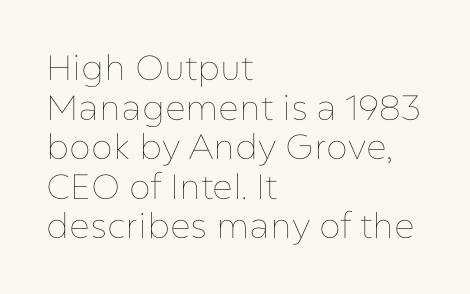
Check the space under the baseline: it is left empty. Think of a printed novel: that variable character pitch is what you see here. The passage shown has conventional tracking throughout. The typeface has the unassuming heft of standard copy or less. Regarding leading, the lines here are crowded together.
